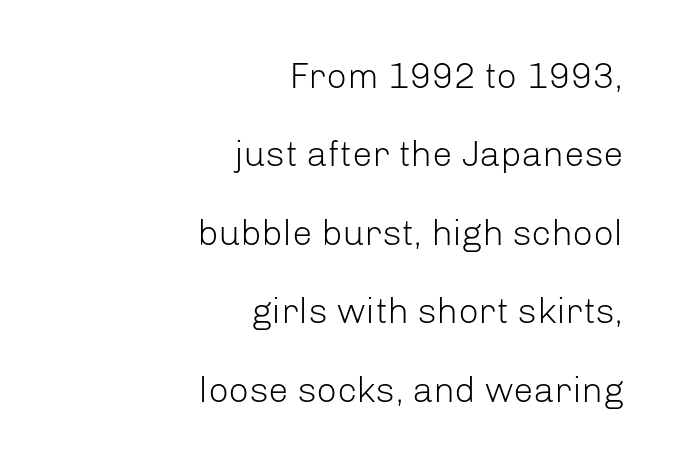
Q: Is the text bold? A: No.
Q: Is the text italic (slanted)? A: No, it is upright.
Q: Is the typeface a serif or a sans-serif typeface? A: Sans-serif.
Q: Is the text underlined? A: No.
Q: How is the paragraph aligned? A: Right-aligned.
Q: Is the spacing between letters normal or unusually wide? A: Normal.
Q: Is the spacing between lines tight, normal or loose? A: Loose.
Q: Width (condensed, normal, or wide)? A: Normal.
Q: Stroke contrast? A: Low.
Q: x-height? A: Medium.
Q: Monospaced? A: No.
